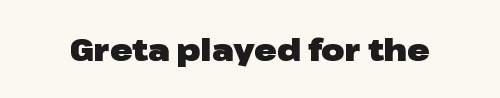
Q: Is the text bold? A: Yes.
Q: Is the text italic (slanted)? A: No, it is upright.
Q: Is the typeface a serif or a sans-serif typeface? A: Sans-serif.
Q: Is the text underlined? A: No.
Q: Is the spacing between letters normal or unusually wide? A: Normal.
Q: Width (condensed, normal, or wide)? A: Wide.
Q: Stroke contrast? A: Low.
Q: x-height? A: Medium.
Q: Monospaced? A: No.
